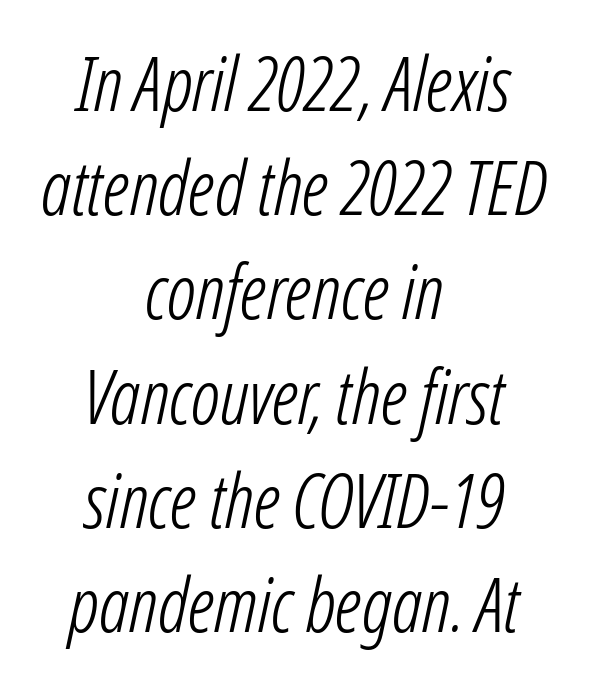
Only glyphs here, with clear space below each row. Spacing verdict: proportional, widths tailored to each character. Each word holds together tightly as a unit, with standard inter-letter gaps. This sample uses an oblique cut, with every glyph tilted off the vertical. Centered paragraph, ragged on both sides. The strokes carry an ordinary text weight at most.
